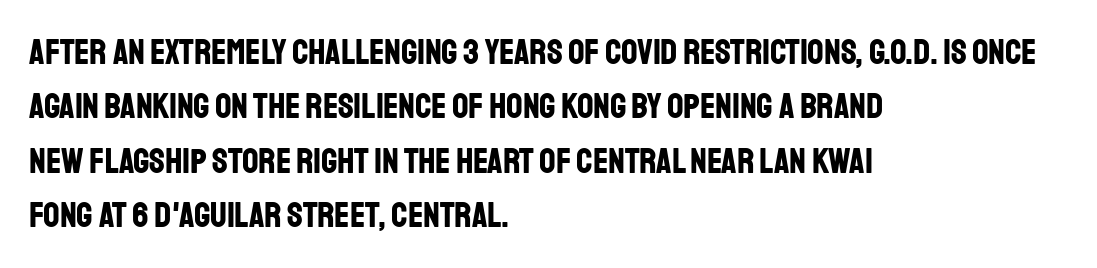
{"serif": "no", "italic": "no", "bold": "yes", "weight": "bold", "width": "condensed", "stroke_contrast": "low", "x_height": "large", "monospaced": "no", "underline": "no", "align": "left", "line_spacing": "normal", "line_spacing_ratio": 1.51, "letter_spacing": "normal", "letter_spacing_em": 0.0, "glyph_px": 36}
